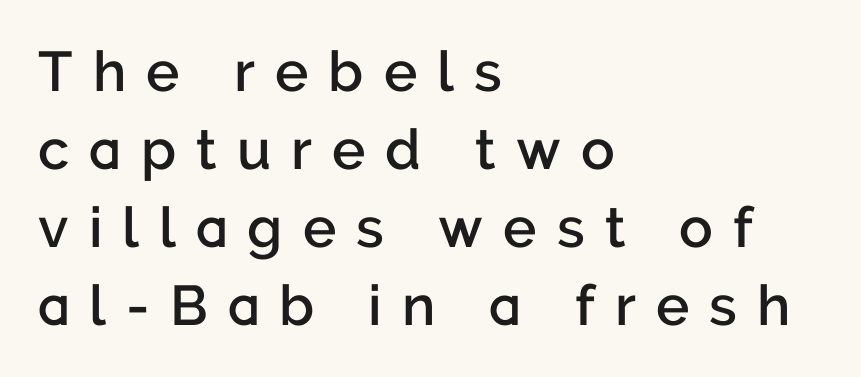
If you drew a line through each stem, it would be perfectly vertical. The space directly below the letters is spotless. This sample has the flowing, uneven cadence of proportional lettering. What weight is shown? A semibold, between regular and bold.
